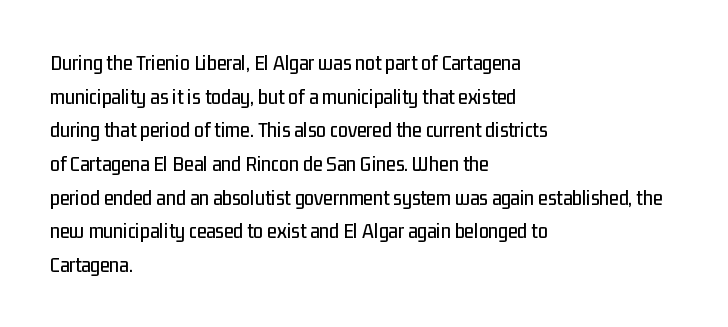
{"italic": "no", "underline": "no", "align": "left", "line_spacing": "normal", "line_spacing_ratio": 1.53, "letter_spacing": "normal", "letter_spacing_em": 0.0, "glyph_px": 22}
